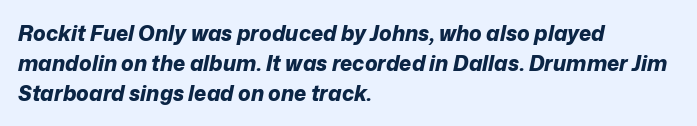
The image shows 21 px bold type, italic (leaning right); set left-aligned, normal line spacing (1.42x), normal letter spacing, not underlined.
